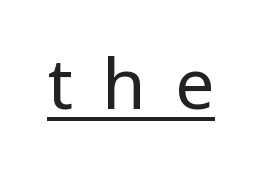
The image shows 70 px regular-weight sans-serif type, upright; set unusually wide letter spacing (+0.42 em), underlined; low stroke contrast and a medium x-height.
